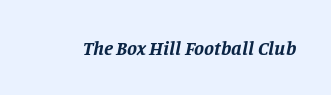
Q: Is the text bold? A: Yes.
Q: Is the text italic (slanted)? A: Yes, it leans right by about 11 degrees.
Q: Is the text underlined? A: No.
Q: Is the spacing between letters normal or unusually wide? A: Normal.
